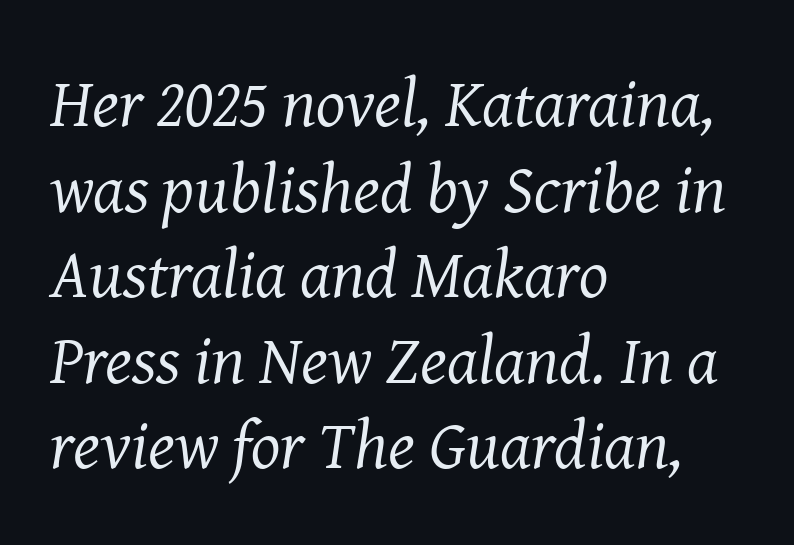
Q: Is the text bold? A: No.
Q: Is the text italic (slanted)? A: Yes, it leans right by about 8 degrees.
Q: Is the typeface a serif or a sans-serif typeface? A: Serif.
Q: Is the text underlined? A: No.
Q: How is the paragraph aligned? A: Left-aligned.
Q: Is the spacing between letters normal or unusually wide? A: Normal.
Q: Width (condensed, normal, or wide)? A: Normal.
Q: Stroke contrast? A: Medium.
Q: x-height? A: Medium.
Q: Monospaced? A: No.
